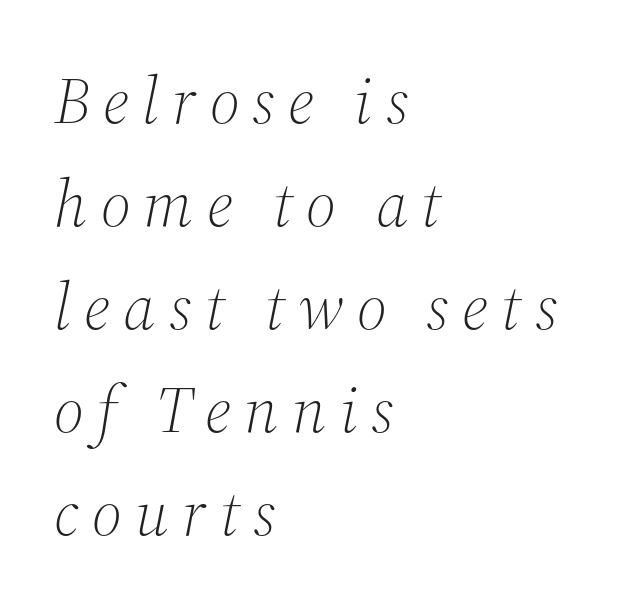
Q: Is the text bold? A: No.
Q: Is the text italic (slanted)? A: Yes, it leans right by about 12 degrees.
Q: Is the typeface a serif or a sans-serif typeface? A: Serif.
Q: Is the text underlined? A: No.
Q: How is the paragraph aligned? A: Left-aligned.
Q: Is the spacing between letters normal or unusually wide? A: Unusually wide.
Q: Is the spacing between lines tight, normal or loose? A: Normal.
Q: Width (condensed, normal, or wide)? A: Normal.
Q: Stroke contrast? A: Medium.
Q: x-height? A: Medium.
Q: Monospaced? A: No.
